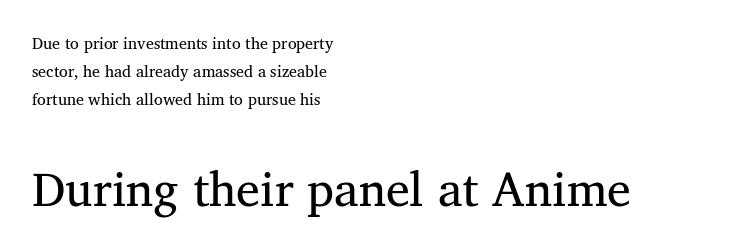
The image shows 48 px regular-weight serif type, upright; set left-aligned, line spacing 1.76x, normal letter spacing, not underlined; the second (bottom) block is 3.0x larger; medium stroke contrast and a medium x-height.
